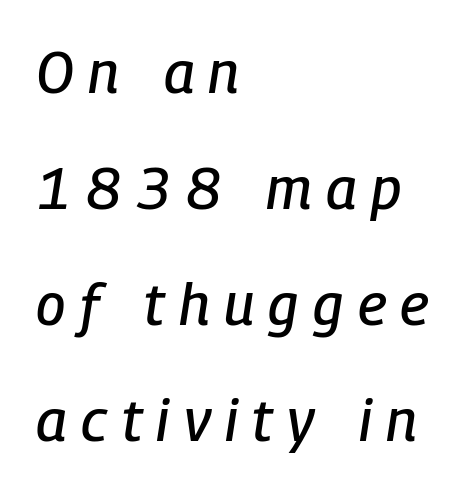
The image shows 58 px condensed type, italic (leaning right); set left-aligned, loose line spacing (2.0x), unusually wide letter spacing (+0.25 em), not underlined; low stroke contrast and a medium x-height.
